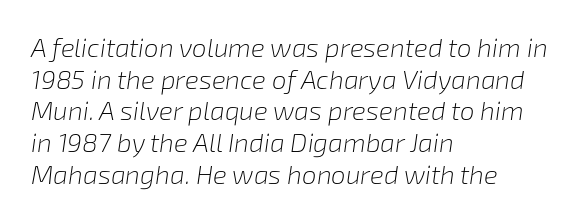
{"italic": "yes", "lean": "right", "slant_degrees": 8, "bold": "no", "underline": "no", "align": "left", "line_spacing_ratio": 1.22, "letter_spacing": "normal", "letter_spacing_em": 0.0, "glyph_px": 26}
